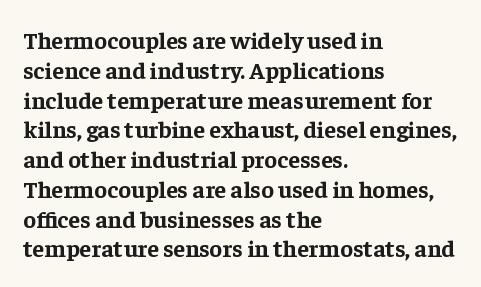
The image shows 24 px bold type, upright; set left-aligned, line spacing 1.24x, normal letter spacing, not underlined.
